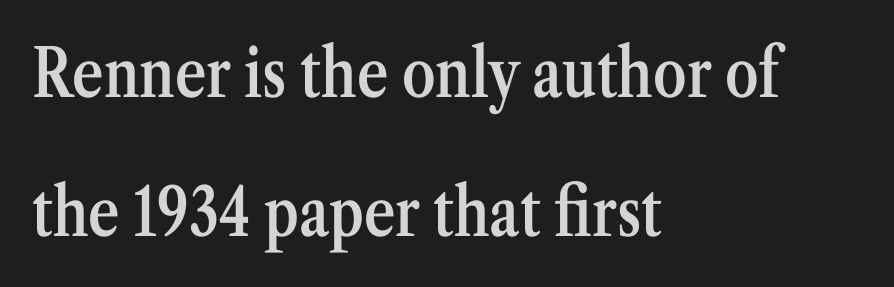
{"serif": "yes", "italic": "no", "bold": "semi", "weight": "semibold", "width": "condensed", "stroke_contrast": "medium", "x_height": "medium", "monospaced": "no", "underline": "no", "align": "left", "line_spacing": "loose", "line_spacing_ratio": 2.08, "letter_spacing": "normal", "letter_spacing_em": 0.0, "glyph_px": 67}
